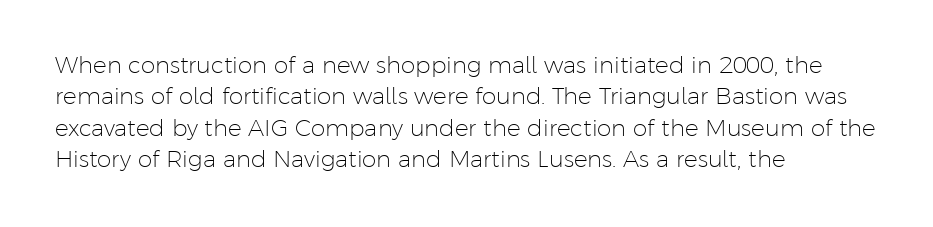
The image shows 23 px text type, upright; set left-aligned, normal line spacing (1.36x), normal letter spacing, not underlined.
